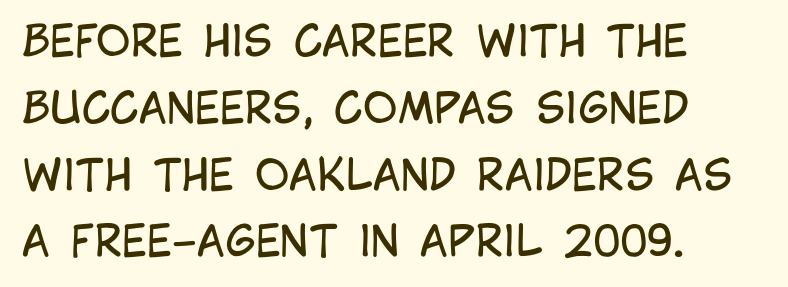
{"serif": "no", "italic": "no", "bold": "no", "weight": "regular", "width": "condensed", "stroke_contrast": "low", "x_height": "large", "monospaced": "no", "underline": "no", "align": "left", "line_spacing": "normal", "line_spacing_ratio": 1.59, "letter_spacing": "normal", "letter_spacing_em": 0.0, "glyph_px": 42}
